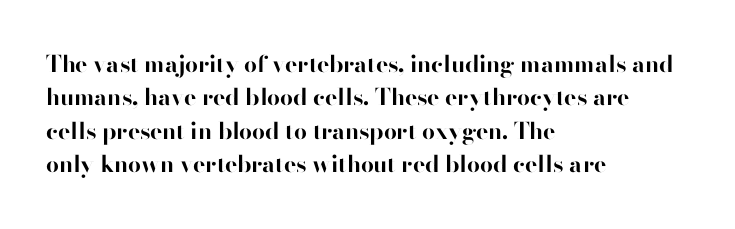
{"italic": "no", "bold": "yes", "underline": "no", "align": "left", "line_spacing": "normal", "line_spacing_ratio": 1.45, "letter_spacing": "normal", "letter_spacing_em": 0.0, "glyph_px": 23}
